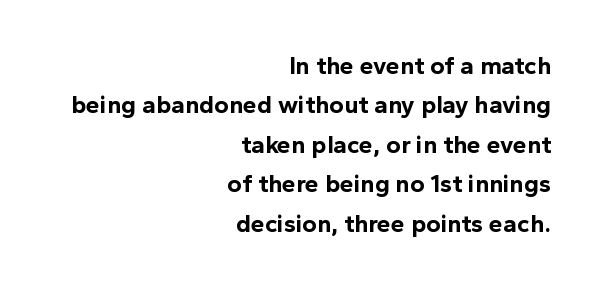
The image shows 25 px bold type, upright; set right-aligned, normal line spacing (1.58x), normal letter spacing, not underlined.
